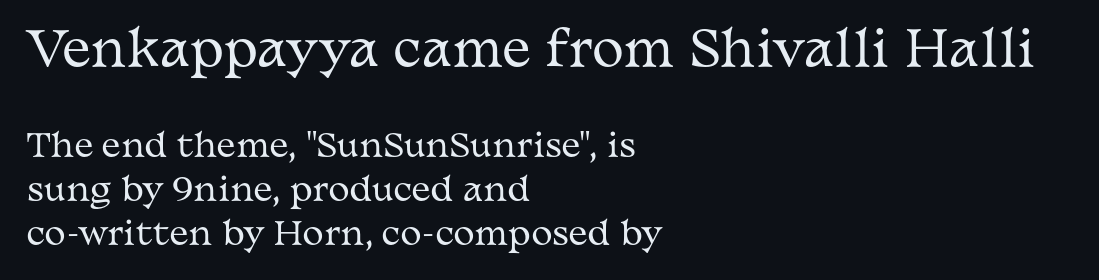
{"serif": "yes", "italic": "no", "bold": "no", "weight": "regular", "width": "wide", "stroke_contrast": "medium", "x_height": "medium", "monospaced": "no", "underline": "no", "align": "left", "line_spacing": "normal", "line_spacing_ratio": 1.37, "letter_spacing": "normal", "letter_spacing_em": 0.0, "larger_block": "first", "size_ratio": 1.5, "glyph_px": 48}
